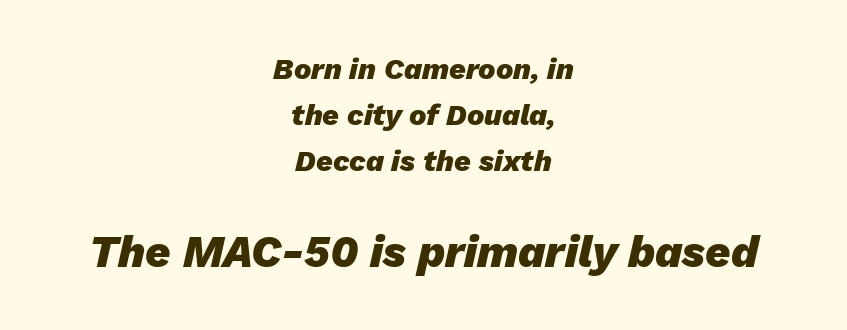
{"italic": "yes", "lean": "right", "slant_degrees": 13, "bold": "yes", "weight": "heavy", "width": "normal", "stroke_contrast": "low", "x_height": "medium", "monospaced": "no", "underline": "no", "align": "center", "line_spacing": "normal", "line_spacing_ratio": 1.59, "letter_spacing": "normal", "letter_spacing_em": 0.0, "larger_block": "second", "size_ratio": 1.52, "glyph_px": 44}
